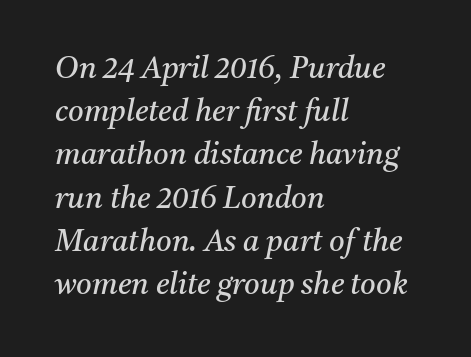
{"serif": "yes", "italic": "yes", "lean": "right", "slant_degrees": 11, "bold": "no", "weight": "regular", "width": "normal", "stroke_contrast": "medium", "x_height": "medium", "monospaced": "no", "underline": "no", "align": "left", "line_spacing": "normal", "line_spacing_ratio": 1.44, "letter_spacing": "normal", "letter_spacing_em": 0.0, "glyph_px": 30}
